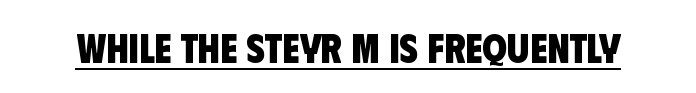
Students, this is bold: see how much ink each stroke carries. Nobody touched the tracking dial on this one. Emphasis is given by a line drawn under the lettering. A typesetter would call this proportional, since set widths differ per character.
